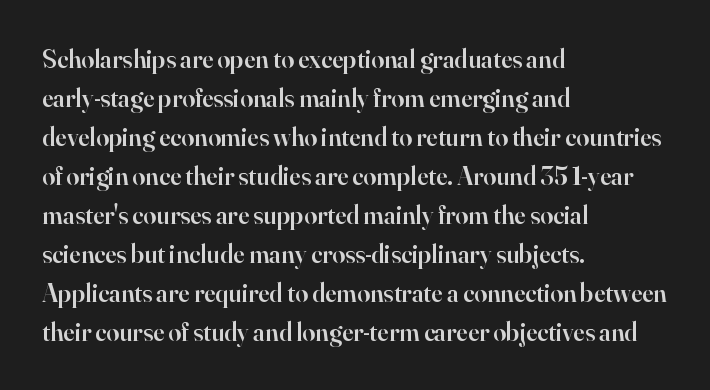
{"italic": "no", "bold": "semi", "underline": "no", "align": "left", "line_spacing": "normal", "line_spacing_ratio": 1.5, "letter_spacing": "normal", "letter_spacing_em": 0.0, "glyph_px": 26}
